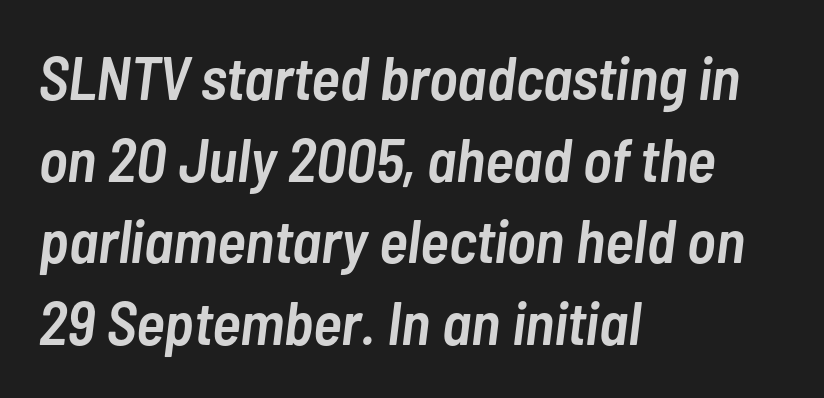
Q: Is the text bold? A: Semi-bold.
Q: Is the text italic (slanted)? A: Yes, it leans right by about 7 degrees.
Q: Is the text underlined? A: No.
Q: How is the paragraph aligned? A: Left-aligned.
Q: Is the spacing between letters normal or unusually wide? A: Normal.
Q: Is the spacing between lines tight, normal or loose? A: Normal.
Q: Width (condensed, normal, or wide)? A: Condensed.
Q: Stroke contrast? A: Low.
Q: x-height? A: Medium.
Q: Monospaced? A: No.
